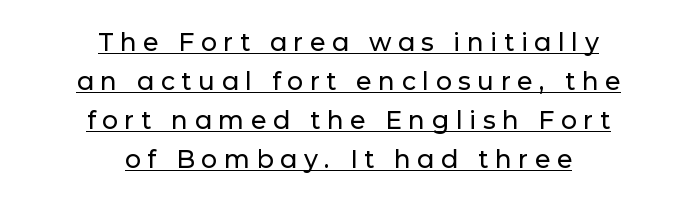
{"italic": "no", "underline": "yes", "align": "center", "line_spacing": "normal", "line_spacing_ratio": 1.56, "letter_spacing": "wide", "letter_spacing_em": 0.26, "glyph_px": 25}
